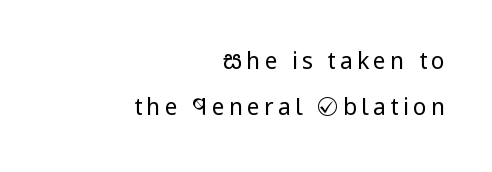
Q: Is the text bold? A: No.
Q: Is the text italic (slanted)? A: No, it is upright.
Q: Is the text underlined? A: No.
Q: How is the paragraph aligned? A: Right-aligned.
Q: Is the spacing between lines tight, normal or loose? A: Loose.
